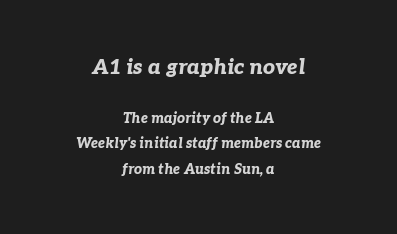
Observe the ordinary spacing: letters are neighbours, not strangers. This sample uses an oblique cut, with every glyph tilted off the vertical. Large over small — that's the arrangement of the two blocks here. Notice how the passage keeps no hard edge, just a central spine. Look at the stroke-to-counter ratio: heavy, a bold.
